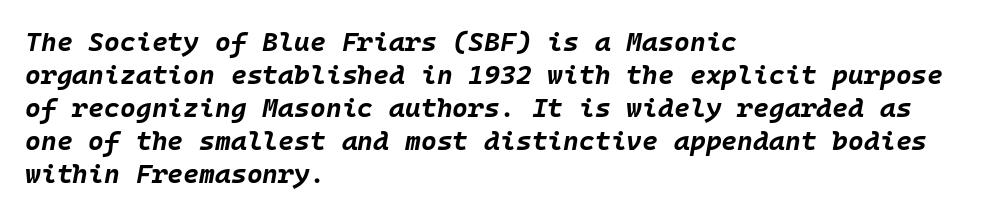
Q: Is the text bold? A: Yes.
Q: Is the text italic (slanted)? A: Yes, it leans right by about 10 degrees.
Q: Is the text underlined? A: No.
Q: How is the paragraph aligned? A: Left-aligned.
Q: Is the spacing between letters normal or unusually wide? A: Normal.
